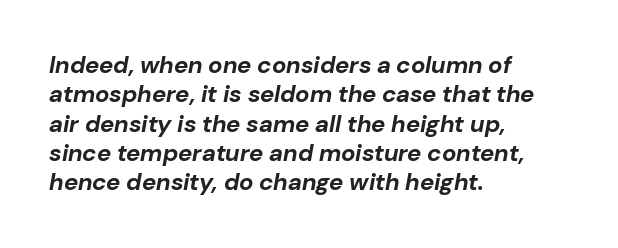
Q: Is the text bold? A: Yes.
Q: Is the text italic (slanted)? A: Yes, it leans right by about 10 degrees.
Q: Is the text underlined? A: No.
Q: How is the paragraph aligned? A: Left-aligned.
Q: Is the spacing between letters normal or unusually wide? A: Normal.
